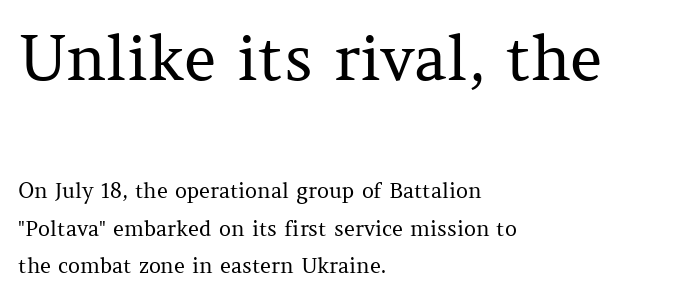
{"serif": "yes", "italic": "no", "bold": "no", "weight": "regular", "width": "normal", "stroke_contrast": "medium", "x_height": "medium", "monospaced": "no", "underline": "no", "align": "left", "line_spacing_ratio": 1.77, "letter_spacing": "normal", "letter_spacing_em": 0.0, "larger_block": "first", "size_ratio": 2.95, "glyph_px": 62}
